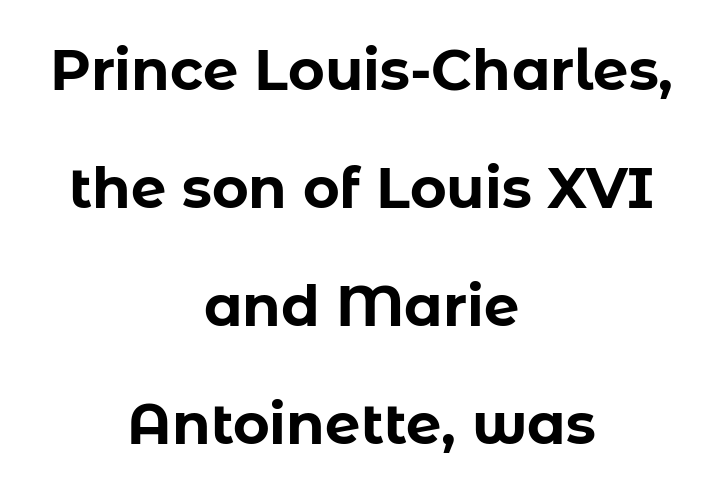
Every character sits straight up, as roman type does. The rendering uses natural spacing where letterforms have individual widths. Unmarked baselines from the first word to the last. What's the leading like? Stretched, with rows far apart. The lines in this sample share a center point and differ in where they start and stop.
